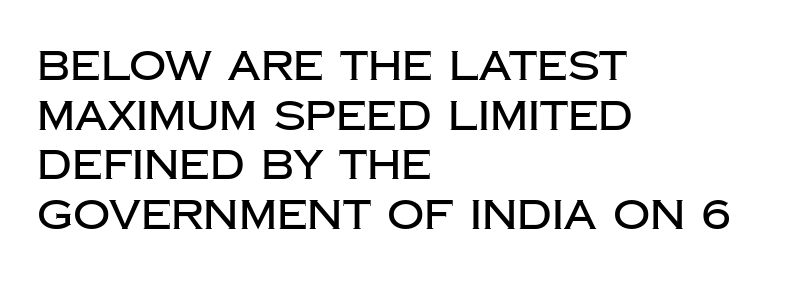
Do the letters lean? They stand straight. Alignment: flush left. Look at the tracking — it's just the regular setting, nothing added. The letters advance in unequal steps, a hallmark of proportional type. Each letter's strokes conclude bluntly, with no projecting serifs. Any mark beneath the type? The region is blank.
